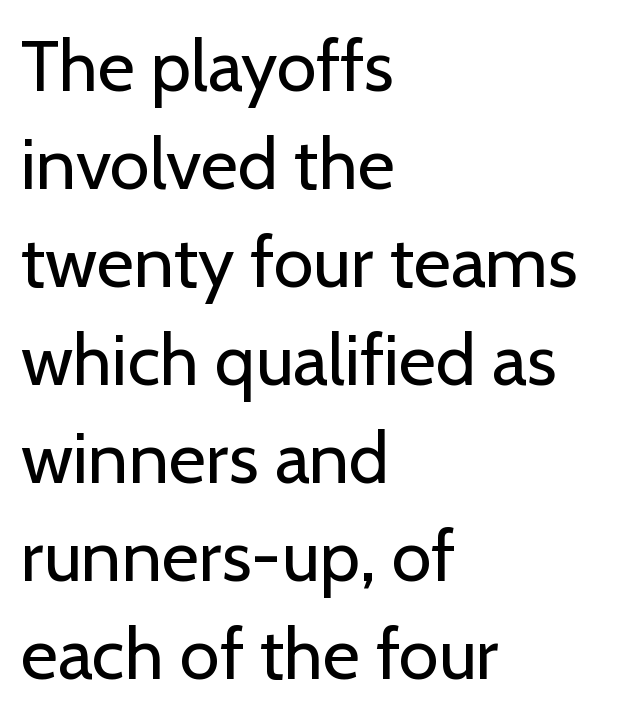
The image shows 72 px regular-weight sans-serif type, upright; set left-aligned, normal line spacing (1.36x), normal letter spacing, not underlined; low stroke contrast and a medium x-height.
